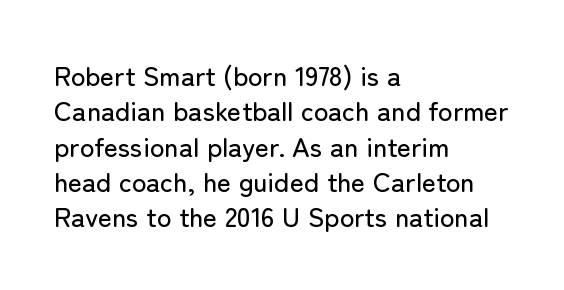
{"italic": "no", "underline": "no", "align": "left", "line_spacing": "normal", "line_spacing_ratio": 1.31, "letter_spacing": "normal", "letter_spacing_em": 0.0, "glyph_px": 27}
